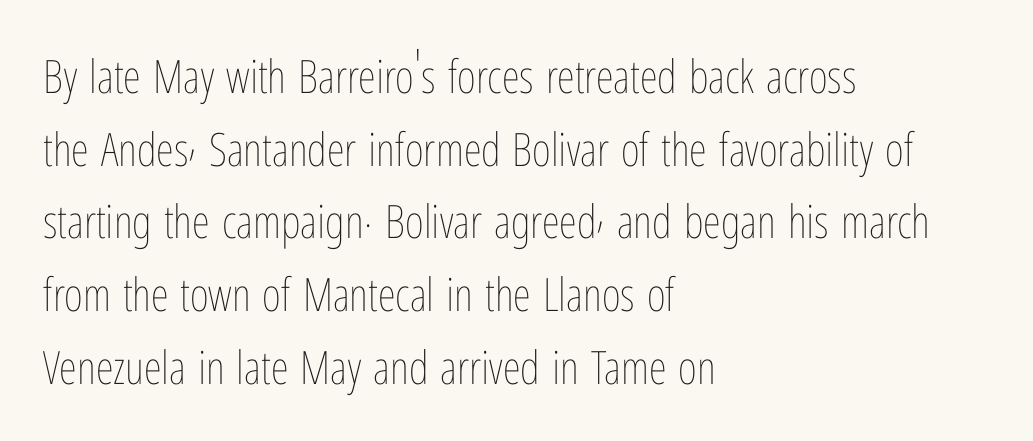
Q: Is the text bold? A: No.
Q: Is the text italic (slanted)? A: No, it is upright.
Q: Is the text underlined? A: No.
Q: How is the paragraph aligned? A: Left-aligned.
Q: Is the spacing between letters normal or unusually wide? A: Normal.
Q: Is the spacing between lines tight, normal or loose? A: Normal.
Q: Width (condensed, normal, or wide)? A: Condensed.
Q: Stroke contrast? A: Low.
Q: x-height? A: Medium.
Q: Monospaced? A: No.
